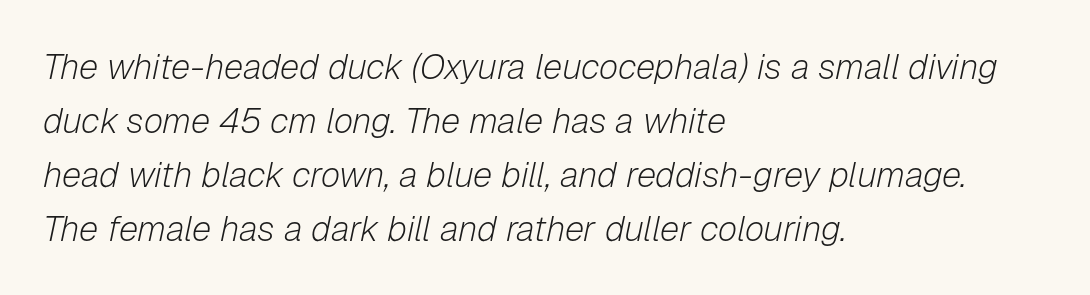
{"italic": "yes", "lean": "right", "slant_degrees": 12, "bold": "no", "weight": "light", "width": "normal", "stroke_contrast": "low", "x_height": "medium", "monospaced": "no", "underline": "no", "align": "left", "line_spacing": "normal", "line_spacing_ratio": 1.54, "letter_spacing": "normal", "letter_spacing_em": 0.0, "glyph_px": 35}
